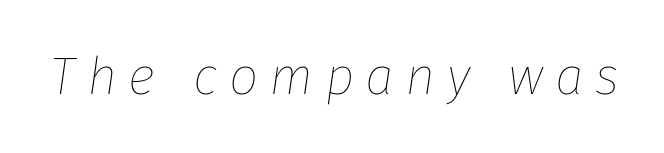
Q: Is the text bold? A: No.
Q: Is the text italic (slanted)? A: Yes, it leans right by about 8 degrees.
Q: Is the text underlined? A: No.
Q: Is the spacing between letters normal or unusually wide? A: Unusually wide.
Q: Width (condensed, normal, or wide)? A: Normal.
Q: Stroke contrast? A: Low.
Q: x-height? A: Medium.
Q: Monospaced? A: No.
